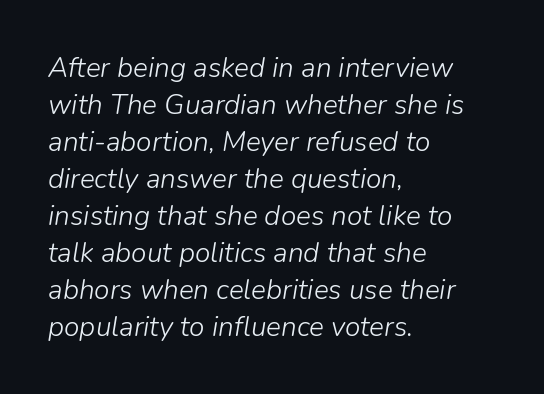
The image shows 28 px light type, italic (leaning right); set left-aligned, normal line spacing (1.32x), normal letter spacing, not underlined; low stroke contrast and a medium x-height.
